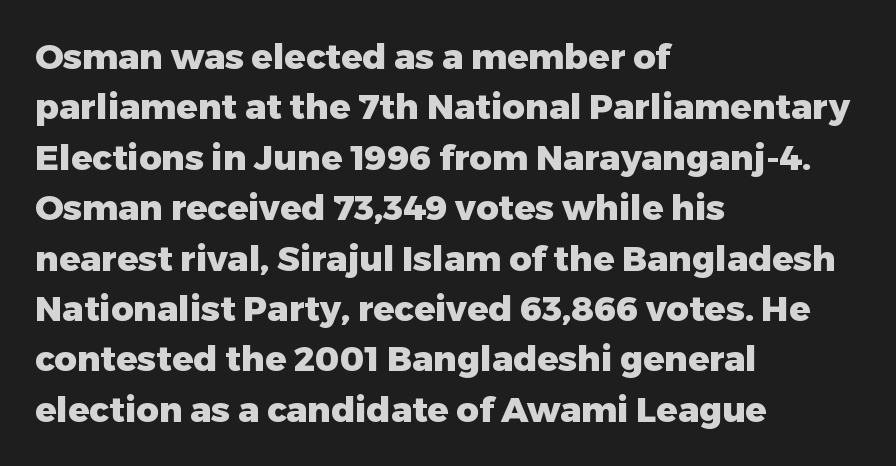
{"serif": "no", "italic": "no", "bold": "yes", "weight": "heavy", "width": "normal", "stroke_contrast": "low", "x_height": "medium", "monospaced": "no", "underline": "no", "align": "left", "line_spacing": "normal", "line_spacing_ratio": 1.44, "letter_spacing": "normal", "letter_spacing_em": 0.0, "glyph_px": 35}
